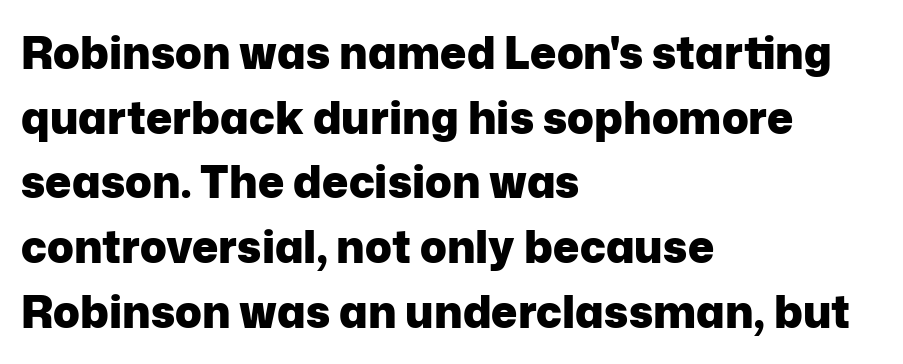
{"serif": "no", "italic": "no", "bold": "yes", "weight": "heavy", "width": "normal", "stroke_contrast": "low", "x_height": "medium", "monospaced": "no", "underline": "no", "align": "left", "line_spacing": "normal", "line_spacing_ratio": 1.47, "letter_spacing": "normal", "letter_spacing_em": 0.0, "glyph_px": 44}
